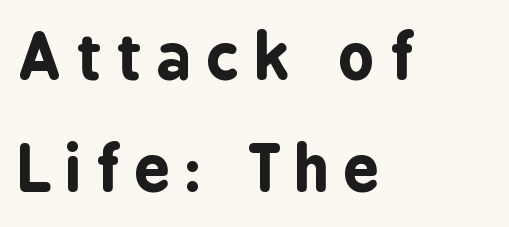
Q: Is the text bold? A: Yes.
Q: Is the text italic (slanted)? A: No, it is upright.
Q: Is the typeface a serif or a sans-serif typeface? A: Sans-serif.
Q: Is the text underlined? A: No.
Q: How is the paragraph aligned? A: Left-aligned.
Q: Is the spacing between letters normal or unusually wide? A: Unusually wide.
Q: Width (condensed, normal, or wide)? A: Condensed.
Q: Stroke contrast? A: Low.
Q: x-height? A: Medium.
Q: Monospaced? A: No.
